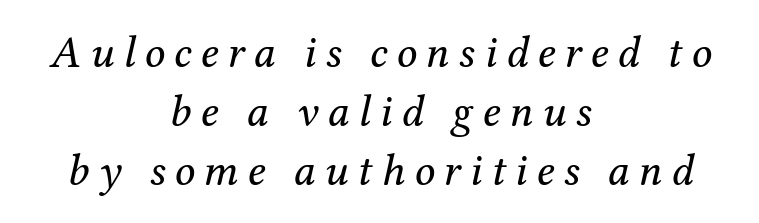
The image shows 45 px regular-weight serif type, italic (leaning right); set centered, normal line spacing (1.31x), unusually wide letter spacing (+0.2 em), not underlined; medium stroke contrast and a medium x-height.
